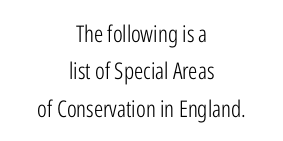
Q: Is the text bold? A: No.
Q: Is the text italic (slanted)? A: No, it is upright.
Q: Is the text underlined? A: No.
Q: How is the paragraph aligned? A: Centered.
Q: Is the spacing between letters normal or unusually wide? A: Normal.
Q: Is the spacing between lines tight, normal or loose? A: Normal.
